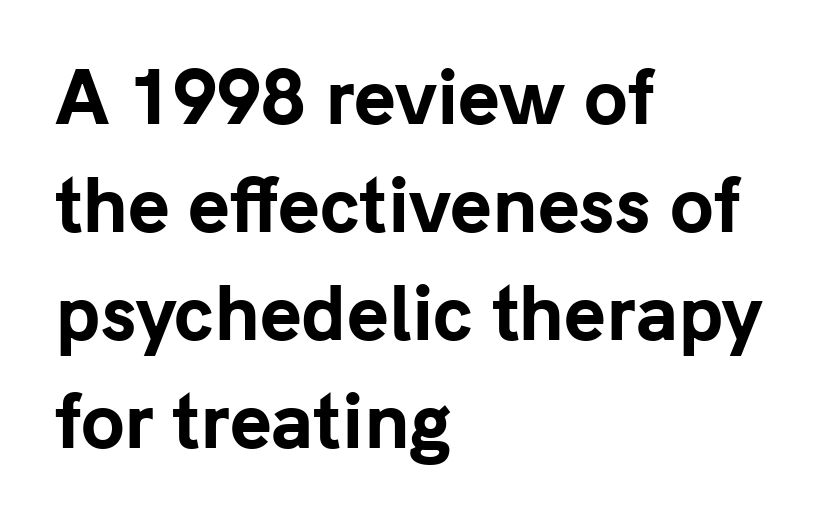
Only glyphs here, with clear space below each row. A typesetter would call this proportional, since set widths differ per character. Emphasis by weight is at full strength: bold. The lettering stays uniformly vertical, giving the passage a roman look.
